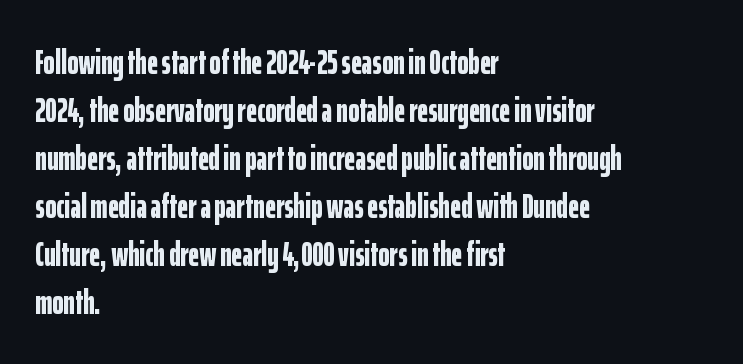
The horizontal fit of the characters is conventional and even. Decoration check: the copy has no underline. Do the characters align in a grid? No, the font is proportional. The rendering uses a moderate line-height, typical for paragraphs. Italic: no, the glyphs are upright roman. The typesetter chose a ragged-right arrangement here.
